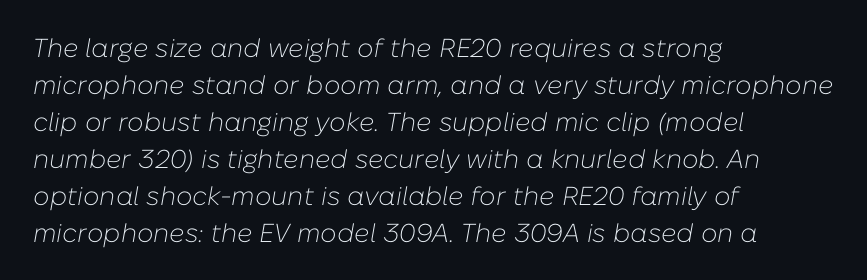
Counters stay open thanks to moderate or lighter strokes. Descenders hang freely into open space. The line texture is even and compact thanks to regular tracking. This sample uses an oblique cut, with every glyph tilted off the vertical. Is there much room between lines? A standard amount, neither cramped nor airy.
